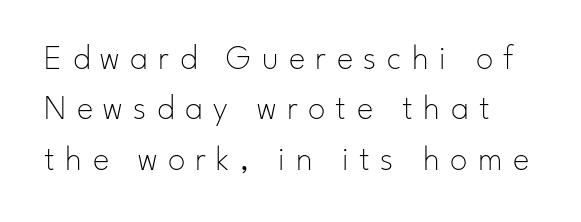
The image shows 35 px thin sans-serif type, upright; set normal line spacing (1.44x), unusually wide letter spacing (+0.3 em), not underlined; low stroke contrast and a small x-height.
